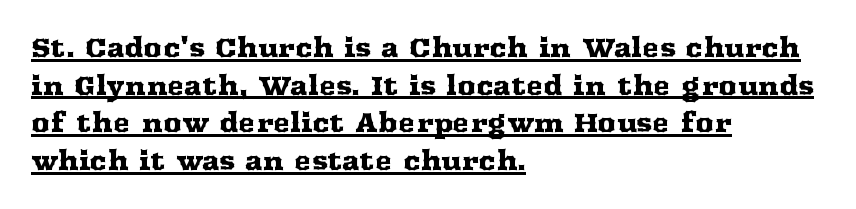
The image shows 26 px text type, upright; set left-aligned, normal line spacing (1.45x), normal letter spacing, underlined.
